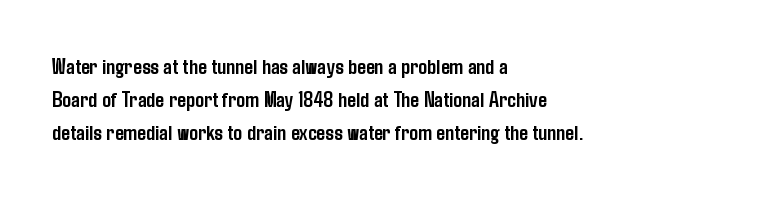
Q: Is the text bold? A: Yes.
Q: Is the text italic (slanted)? A: No, it is upright.
Q: Is the text underlined? A: No.
Q: How is the paragraph aligned? A: Left-aligned.
Q: Is the spacing between letters normal or unusually wide? A: Normal.
Q: Is the spacing between lines tight, normal or loose? A: Normal.
